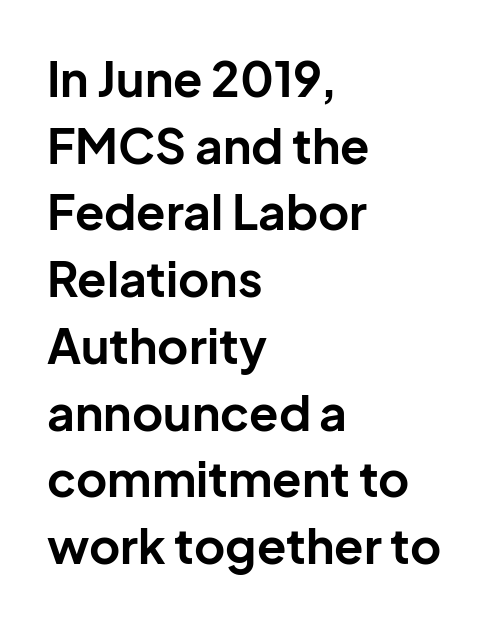
This sample has the flowing, uneven cadence of proportional lettering. Spacing between characters is what you'd get straight out of the box. The lines are quadded left. Designer's note — italics off, roman on. On the weight axis this lands at bold, roughly 700.
